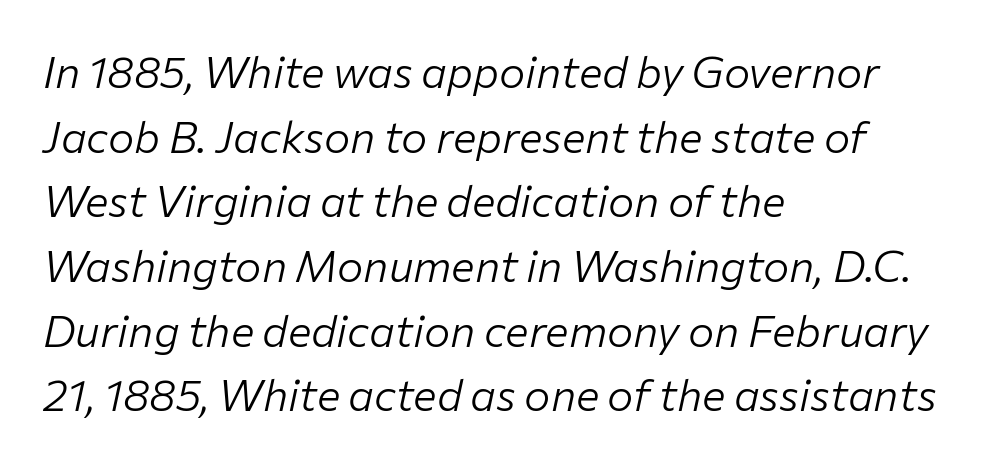
{"italic": "yes", "lean": "right", "slant_degrees": 12, "bold": "no", "weight": "light", "width": "normal", "stroke_contrast": "low", "x_height": "medium", "monospaced": "no", "underline": "no", "align": "left", "line_spacing": "normal", "line_spacing_ratio": 1.47, "letter_spacing": "normal", "letter_spacing_em": 0.0, "glyph_px": 44}
